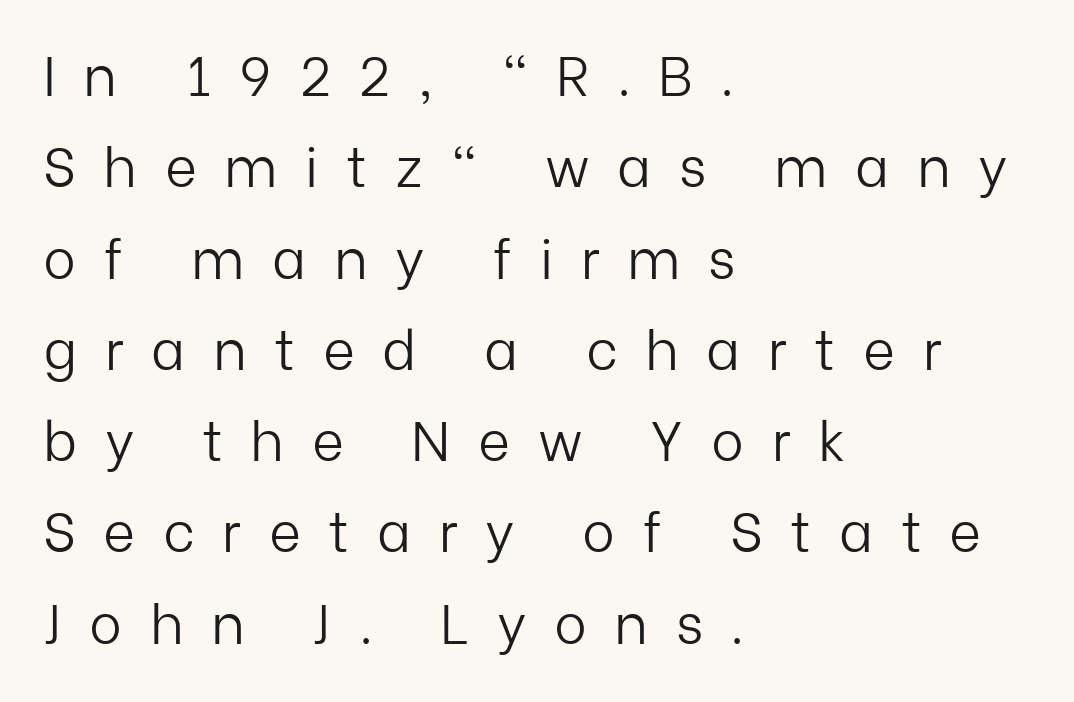
This rendering features lettering with no underline. Notice how the stems are strictly vertical — no italics here. Looks like regular typesetting: each glyph gets only the width it needs. Evenly set lines give the paragraph a standard silhouette. If you drew a ruler down the left edge, every line would touch it. Observe the wide spacing: letters keep a clear distance from each other.
